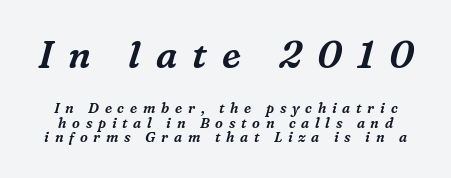
Q: Is the text italic (slanted)? A: Yes, it leans right by about 16 degrees.
Q: Is the typeface a serif or a sans-serif typeface? A: Serif.
Q: Is the text underlined? A: No.
Q: Is the spacing between letters normal or unusually wide? A: Unusually wide.
Q: Is the spacing between lines tight, normal or loose? A: Tight.
Q: Which block of text is set in a larger size, the first (top) or the second (bottom)? A: The first (top) one.
Q: Width (condensed, normal, or wide)? A: Normal.
Q: Stroke contrast? A: Medium.
Q: x-height? A: Medium.
Q: Monospaced? A: No.
